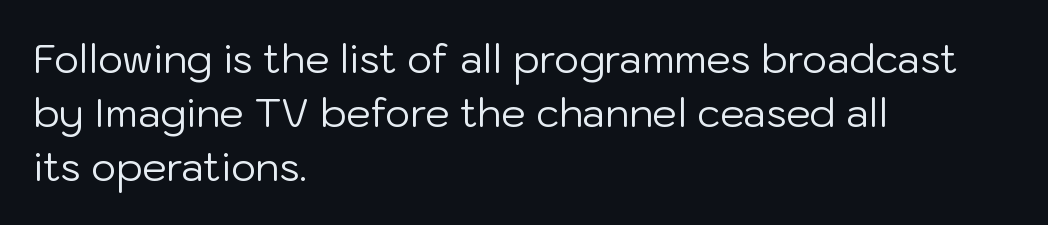
{"serif": "no", "italic": "no", "bold": "no", "weight": "regular", "width": "normal", "stroke_contrast": "low", "x_height": "medium", "monospaced": "no", "underline": "no", "align": "left", "line_spacing": "normal", "line_spacing_ratio": 1.38, "letter_spacing": "normal", "letter_spacing_em": 0.0, "glyph_px": 39}
